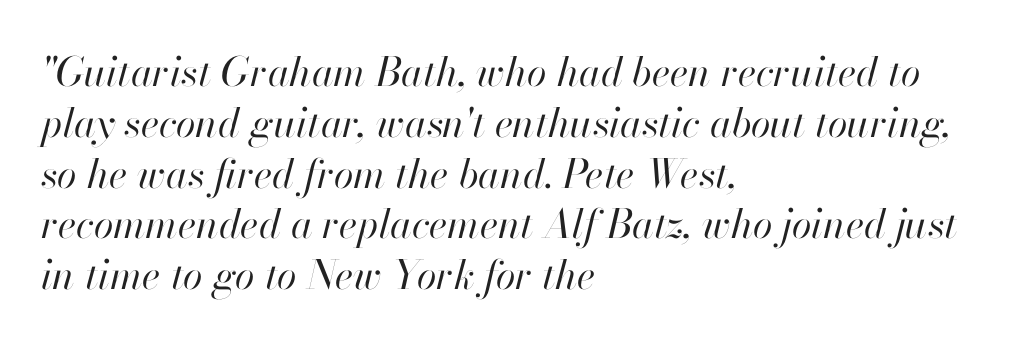
This sample has the flowing, uneven cadence of proportional lettering. In terms of leading, this rendering sits right in the middle. Left-aligned paragraph, ragged on the right. Compared with ordinary roman type, these characters are visibly tilted. Stem width sits at or under what a default text font uses. The passage shown has conventional tracking throughout.
